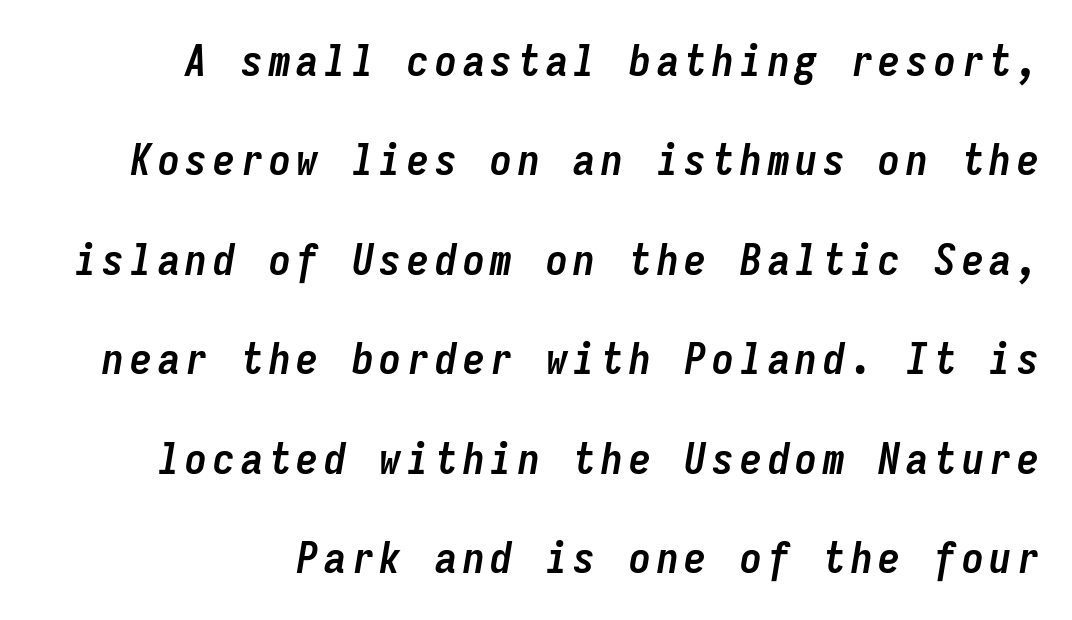
Slanted lettering throughout. Glance below the letters and you will spot only blank space. This is heavy type, rendered in bold. Horizontally, the lines are justified to the trailing edge only. Spacing verdict: monospaced, one width for all characters.
